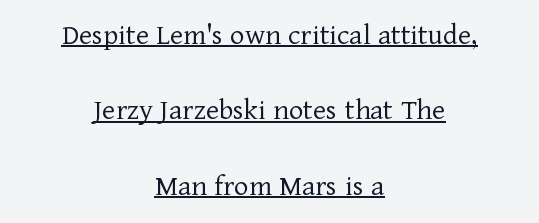
The image shows 31 px light serif type, upright; set centered, loose line spacing (2.43x), normal letter spacing, underlined; low stroke contrast and a medium x-height.
